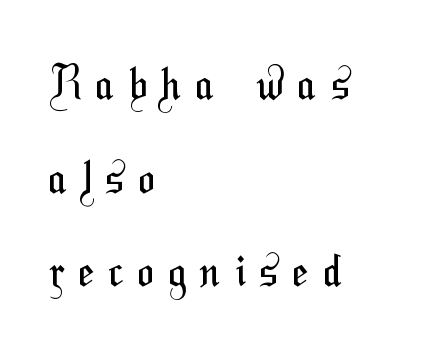
The image shows 44 px regular-weight, condensed sans-serif type; set left-aligned, loose line spacing (2.13x), unusually wide letter spacing (+0.34 em), not underlined; medium stroke contrast and a medium x-height.
